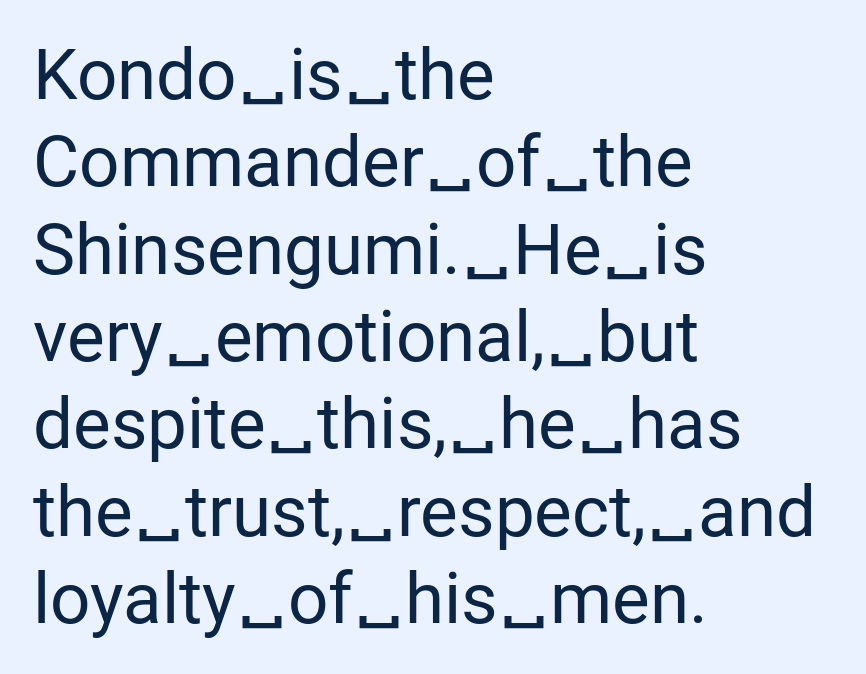
Weight: regular or lighter. This sample has the flowing, uneven cadence of proportional lettering. Bare-footed words on every line. A roman cut, with each character standing at attention. In terms of letterform style, serifs are entirely absent.
